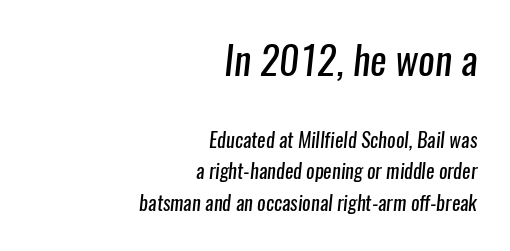
Q: Is the text bold? A: No.
Q: Is the typeface a serif or a sans-serif typeface? A: Sans-serif.
Q: Is the text underlined? A: No.
Q: How is the paragraph aligned? A: Right-aligned.
Q: Is the spacing between letters normal or unusually wide? A: Normal.
Q: Is the spacing between lines tight, normal or loose? A: Normal.
Q: Which block of text is set in a larger size, the first (top) or the second (bottom)? A: The first (top) one.
Q: Width (condensed, normal, or wide)? A: Condensed.
Q: Stroke contrast? A: Low.
Q: x-height? A: Medium.
Q: Monospaced? A: No.
